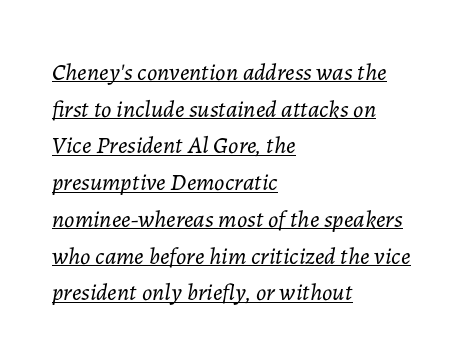
Q: Is the text bold? A: No.
Q: Is the text italic (slanted)? A: Yes, it leans right by about 7 degrees.
Q: Is the text underlined? A: Yes.
Q: How is the paragraph aligned? A: Left-aligned.
Q: Is the spacing between letters normal or unusually wide? A: Normal.
Q: Is the spacing between lines tight, normal or loose? A: Normal.
